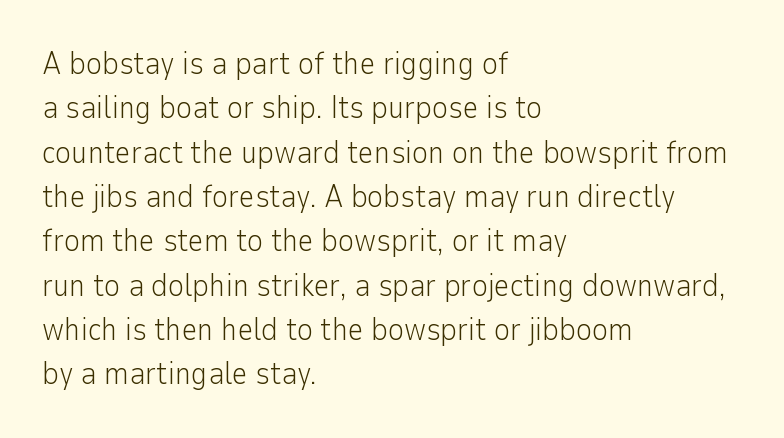
The image shows 31 px light sans-serif type, upright; set left-aligned, normal line spacing (1.43x), normal letter spacing, not underlined; low stroke contrast and a medium x-height.
